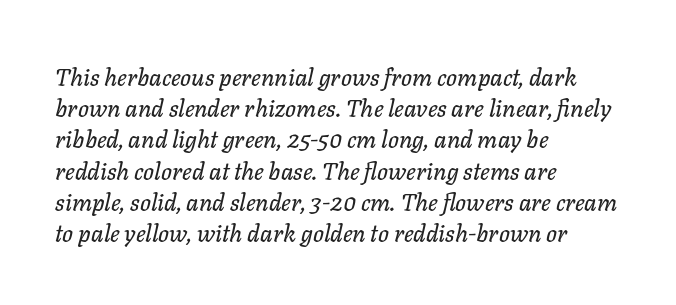
{"italic": "yes", "lean": "right", "slant_degrees": 11, "underline": "no", "align": "left", "line_spacing": "normal", "line_spacing_ratio": 1.3, "letter_spacing": "normal", "letter_spacing_em": 0.0, "glyph_px": 24}
